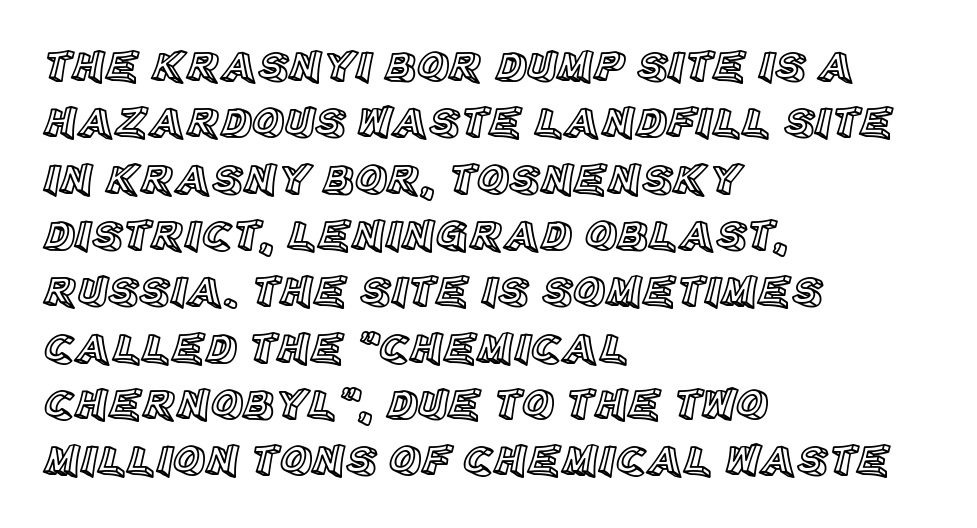
Q: Is the text italic (slanted)? A: Yes.
Q: Is the text underlined? A: No.
Q: How is the paragraph aligned? A: Left-aligned.
Q: Is the spacing between letters normal or unusually wide? A: Normal.
Q: Is the spacing between lines tight, normal or loose? A: Normal.
Q: Width (condensed, normal, or wide)? A: Normal.
Q: x-height? A: Large.
Q: Monospaced? A: No.
